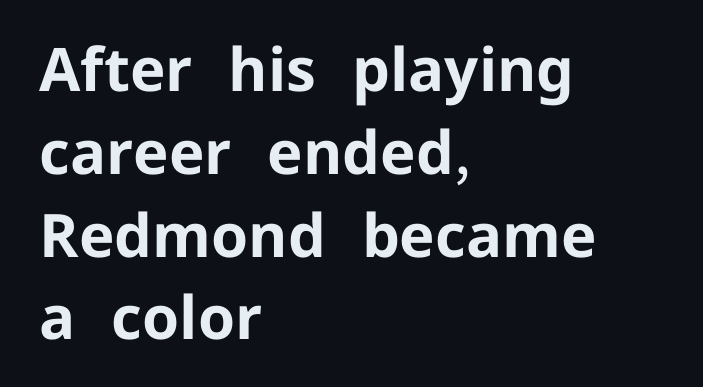
The image shows 60 px bold sans-serif type, upright; set left-aligned, normal line spacing (1.38x), normal letter spacing, not underlined; low stroke contrast and a medium x-height.
